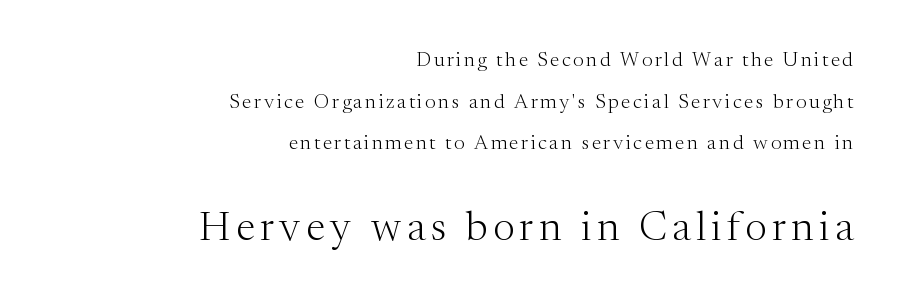
{"serif": "yes", "italic": "no", "bold": "no", "weight": "light", "width": "normal", "stroke_contrast": "medium", "x_height": "medium", "monospaced": "no", "underline": "no", "align": "right", "line_spacing": "loose", "line_spacing_ratio": 2.08, "larger_block": "second", "size_ratio": 2.05, "glyph_px": 41}
